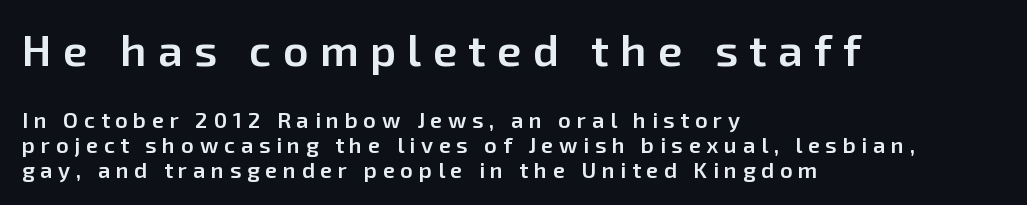
Q: Is the text bold? A: Semi-bold.
Q: Is the text italic (slanted)? A: No, it is upright.
Q: Is the typeface a serif or a sans-serif typeface? A: Sans-serif.
Q: Is the text underlined? A: No.
Q: How is the paragraph aligned? A: Left-aligned.
Q: Is the spacing between letters normal or unusually wide? A: Unusually wide.
Q: Is the spacing between lines tight, normal or loose? A: Tight.
Q: Which block of text is set in a larger size, the first (top) or the second (bottom)? A: The first (top) one.
Q: Width (condensed, normal, or wide)? A: Normal.
Q: Stroke contrast? A: Low.
Q: x-height? A: Medium.
Q: Monospaced? A: No.
